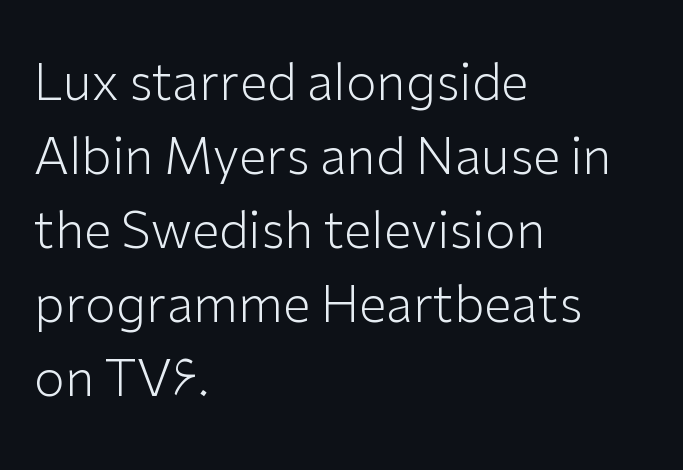
Quick note: underline off. These lines stack with their left ends in a neat column. Regarding serifs, this sample does without them. Proportional: the letters do not fall into vertical columns. Compared with typical paragraphs, the rows here are spaced about the same.
